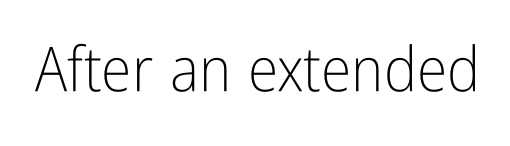
{"serif": "no", "italic": "no", "bold": "no", "weight": "light", "width": "condensed", "stroke_contrast": "low", "x_height": "medium", "monospaced": "no", "underline": "no", "letter_spacing": "normal", "letter_spacing_em": 0.0, "glyph_px": 62}
